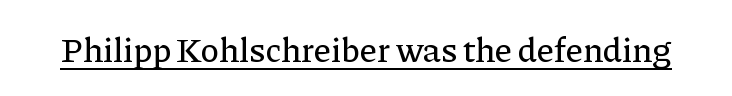
{"serif": "yes", "italic": "no", "width": "normal", "stroke_contrast": "low", "x_height": "medium", "monospaced": "no", "underline": "yes", "letter_spacing": "normal", "letter_spacing_em": 0.0, "glyph_px": 35}
